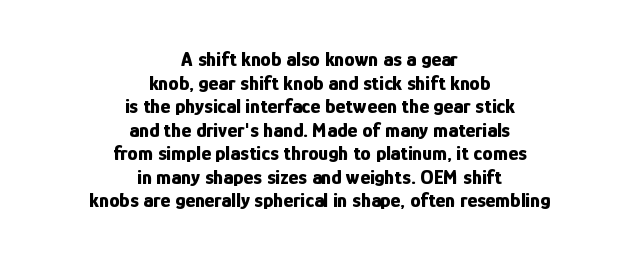
Q: Is the text bold? A: Yes.
Q: Is the text italic (slanted)? A: No, it is upright.
Q: Is the text underlined? A: No.
Q: How is the paragraph aligned? A: Centered.
Q: Is the spacing between letters normal or unusually wide? A: Normal.
Q: Is the spacing between lines tight, normal or loose? A: Tight.
